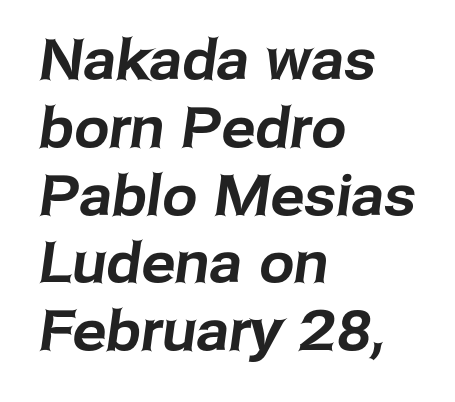
Q: Is the typeface a serif or a sans-serif typeface? A: Sans-serif.
Q: Is the text underlined? A: No.
Q: How is the paragraph aligned? A: Left-aligned.
Q: Is the spacing between letters normal or unusually wide? A: Normal.
Q: Width (condensed, normal, or wide)? A: Normal.
Q: Stroke contrast? A: Low.
Q: x-height? A: Medium.
Q: Monospaced? A: No.
